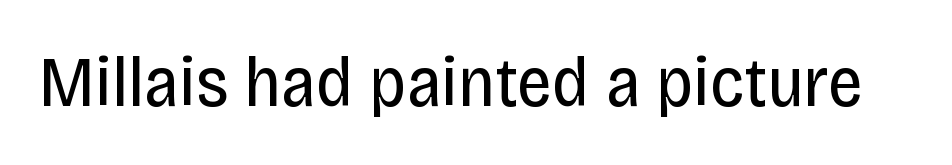
{"serif": "no", "italic": "no", "bold": "no", "weight": "regular", "width": "condensed", "stroke_contrast": "low", "x_height": "large", "monospaced": "no", "underline": "no", "letter_spacing": "normal", "letter_spacing_em": 0.0, "glyph_px": 71}
